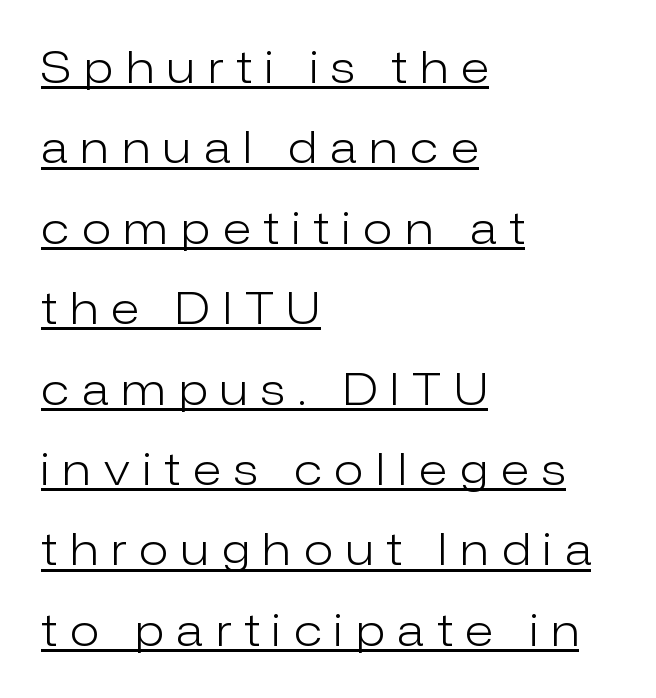
This sample uses a sans-serif face. Vertical strokes here are truly vertical. The letters advance in unequal steps, a hallmark of proportional type. Weight: in the light-to-regular range.
